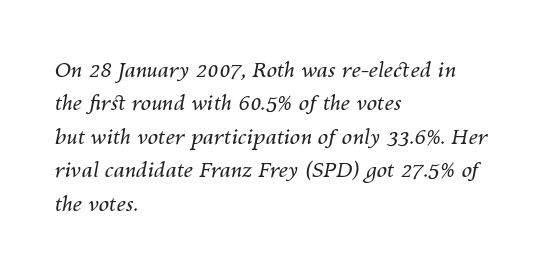
Default kerning and tracking; the words read as compact shapes. The glyphs are unaccompanied by any horizontal stroke below them. No extra ink here — the face is not bold. This sample keeps an unexceptional amount of space between lines. The passage shown leans; its letterforms are oblique.
